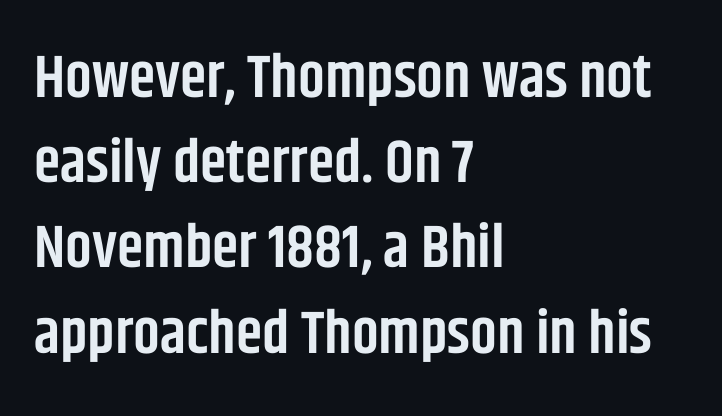
Q: Is the text bold? A: Semi-bold.
Q: Is the text italic (slanted)? A: No, it is upright.
Q: Is the typeface a serif or a sans-serif typeface? A: Sans-serif.
Q: Is the text underlined? A: No.
Q: How is the paragraph aligned? A: Left-aligned.
Q: Is the spacing between letters normal or unusually wide? A: Normal.
Q: Is the spacing between lines tight, normal or loose? A: Normal.
Q: Width (condensed, normal, or wide)? A: Condensed.
Q: Stroke contrast? A: Low.
Q: x-height? A: Large.
Q: Monospaced? A: No.
